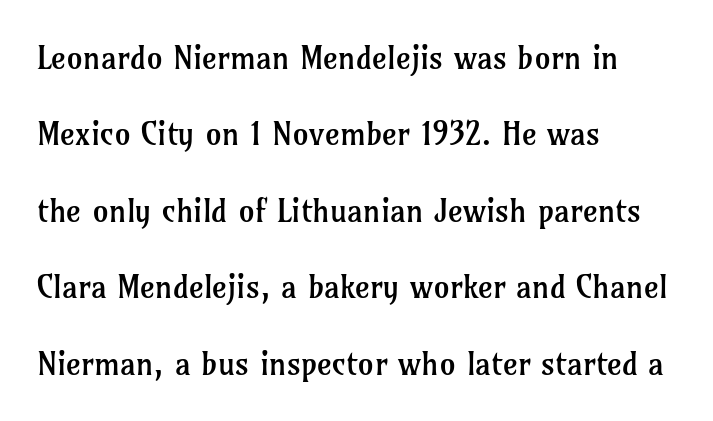
Q: Is the text bold? A: No.
Q: Is the text italic (slanted)? A: No, it is upright.
Q: Is the typeface a serif or a sans-serif typeface? A: Serif.
Q: Is the text underlined? A: No.
Q: How is the paragraph aligned? A: Left-aligned.
Q: Is the spacing between letters normal or unusually wide? A: Normal.
Q: Is the spacing between lines tight, normal or loose? A: Loose.
Q: Width (condensed, normal, or wide)? A: Normal.
Q: Stroke contrast? A: Low.
Q: x-height? A: Medium.
Q: Monospaced? A: No.
